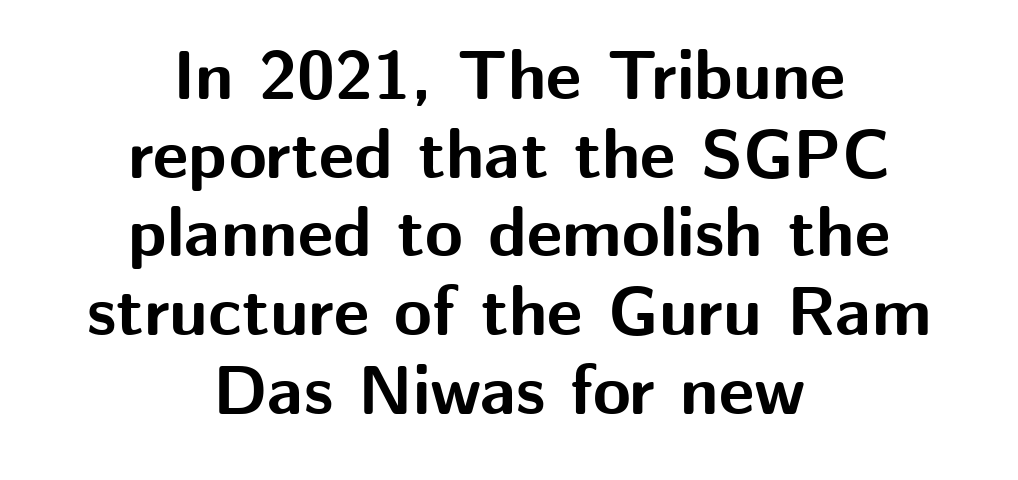
Every row of glyphs is offset so its center matches the block's center. A typesetter would call this zero additional tracking. The rendering uses a bold face; every stroke is thick and dark. The specimen omits any rule beneath the text block's lines.
